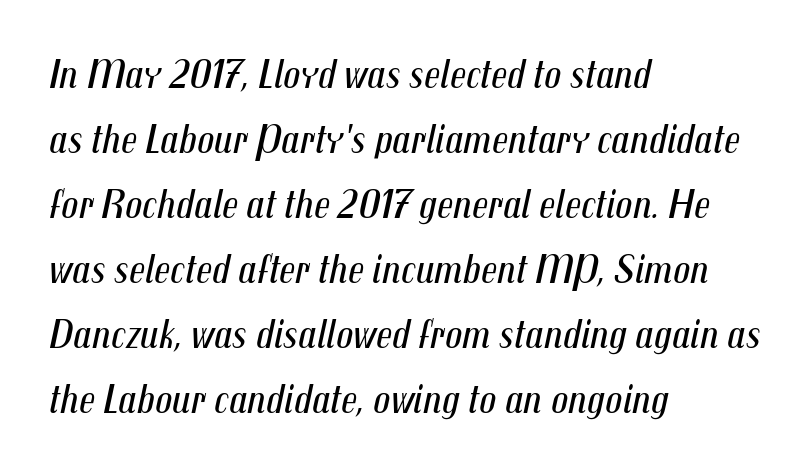
{"italic": "yes", "lean": "right", "slant_degrees": 12, "bold": "no", "weight": "regular", "width": "condensed", "stroke_contrast": "medium", "x_height": "medium", "monospaced": "no", "underline": "no", "align": "left", "line_spacing": "normal", "line_spacing_ratio": 1.55, "letter_spacing": "normal", "letter_spacing_em": 0.0, "glyph_px": 42}
